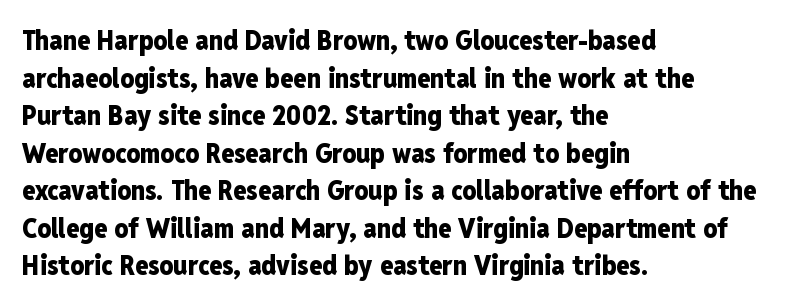
Its strokes are broad and dark, the hallmark of bold type. The letterforms sit shoulder to shoulder at normal distance. Horizontal alignment here is leftward, the default for most running prose. Each new line begins a customary step beneath the previous one. Has an underline been added? It has not. Characters remain perfectly vertical along every line.
